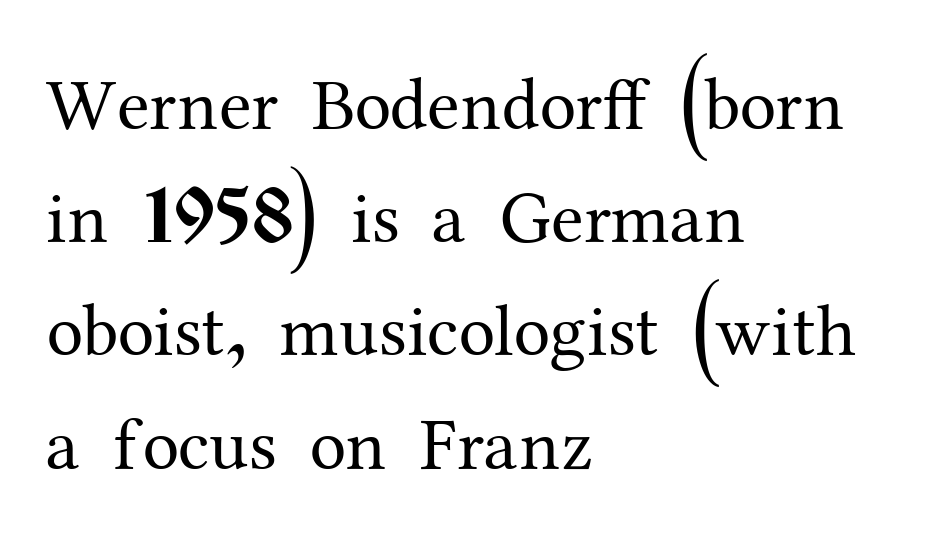
Q: Is the text bold? A: No.
Q: Is the text italic (slanted)? A: No, it is upright.
Q: Is the typeface a serif or a sans-serif typeface? A: Serif.
Q: Is the text underlined? A: No.
Q: How is the paragraph aligned? A: Left-aligned.
Q: Is the spacing between letters normal or unusually wide? A: Normal.
Q: Is the spacing between lines tight, normal or loose? A: Normal.
Q: Width (condensed, normal, or wide)? A: Normal.
Q: Stroke contrast? A: Medium.
Q: x-height? A: Medium.
Q: Monospaced? A: No.
